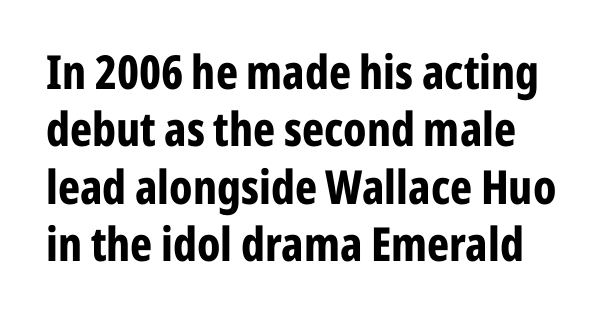
Q: Is the text bold? A: Yes.
Q: Is the text italic (slanted)? A: No, it is upright.
Q: Is the typeface a serif or a sans-serif typeface? A: Sans-serif.
Q: Is the text underlined? A: No.
Q: Is the spacing between letters normal or unusually wide? A: Normal.
Q: Width (condensed, normal, or wide)? A: Condensed.
Q: Stroke contrast? A: Low.
Q: x-height? A: Medium.
Q: Monospaced? A: No.
